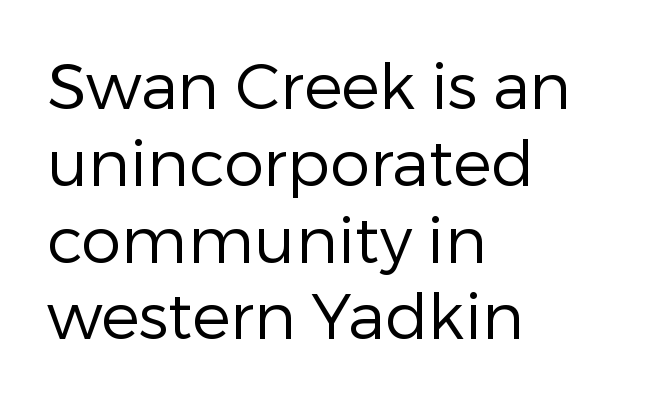
The strokes are not fattened; the text isn't bold. Line beginnings align vertically; line endings do not. Each letter keeps its own natural width here, so spacing adapts to shape. Notice how the stems are strictly vertical — no italics here. Note: no serifs on the glyphs.
